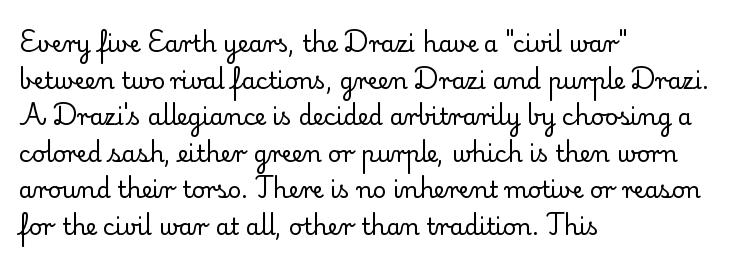
The image shows 23 px text type, upright; set left-aligned, normal line spacing (1.59x), normal letter spacing, not underlined.
